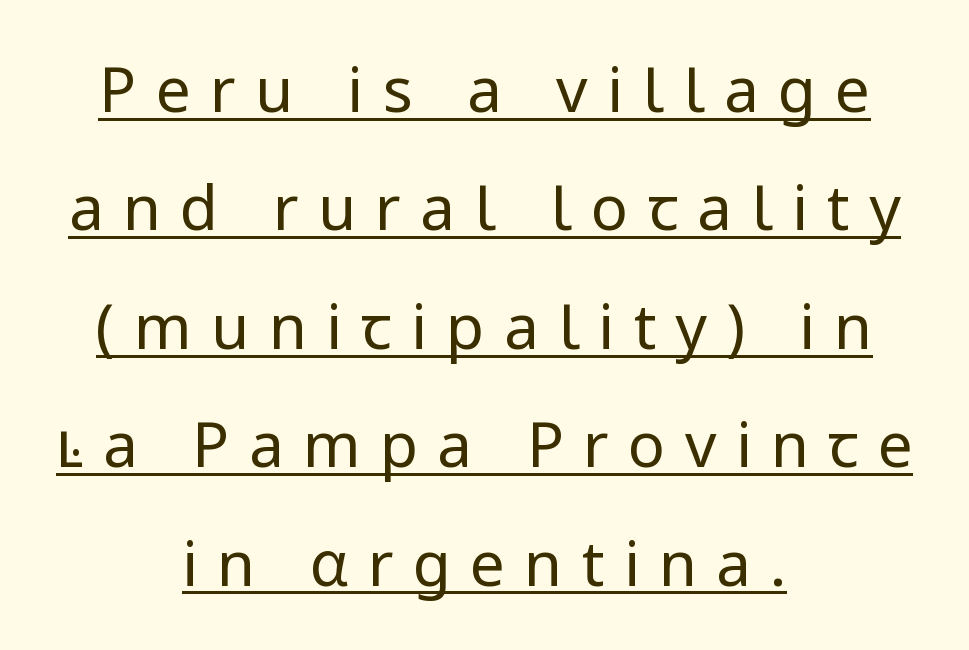
Q: Is the text bold? A: No.
Q: Is the text italic (slanted)? A: No, it is upright.
Q: Is the typeface a serif or a sans-serif typeface? A: Sans-serif.
Q: Is the text underlined? A: Yes.
Q: How is the paragraph aligned? A: Centered.
Q: Is the spacing between letters normal or unusually wide? A: Unusually wide.
Q: Is the spacing between lines tight, normal or loose? A: Loose.
Q: Width (condensed, normal, or wide)? A: Normal.
Q: Stroke contrast? A: Low.
Q: x-height? A: Medium.
Q: Monospaced? A: No.
